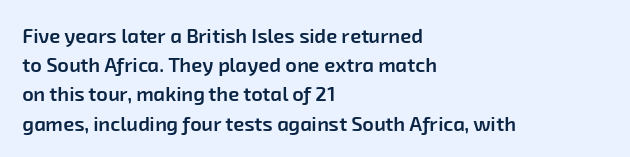
Every row of glyphs begins at an identical x-position on the left. A bare baseline throughout the passage. What's the leading like? Ordinary, nothing unusual. On the weight axis this lands at semibold, roughly 600. Students, note that the glyphs here touch the page at normal intervals.
